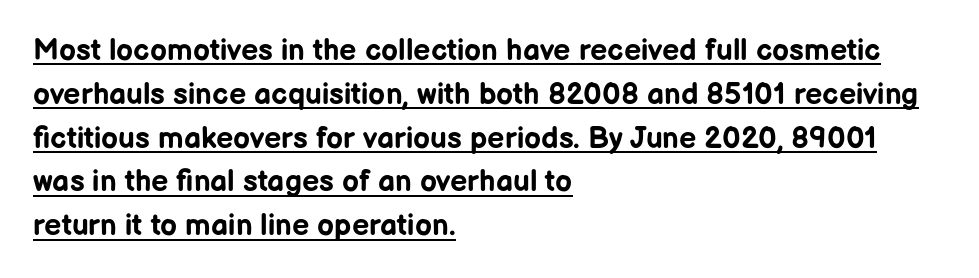
The image shows 30 px bold sans-serif type, upright; set left-aligned, normal line spacing (1.46x), normal letter spacing, underlined; low stroke contrast and a medium x-height.
